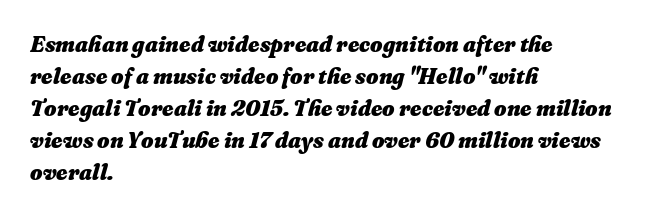
Strong, thick strokes mark this as bold type. Style check: oblique. Letter spacing: default. Is the block centered? No — it sits flush against the left margin. Unmarked baselines from the first word to the last. Is there much room between lines? A standard amount, neither cramped nor airy.
